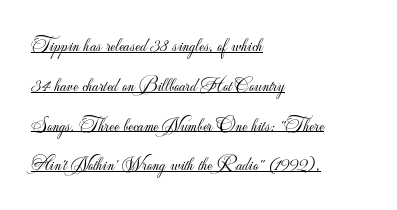
{"bold": "no", "underline": "yes", "align": "left", "line_spacing": "loose", "line_spacing_ratio": 1.99, "letter_spacing": "normal", "letter_spacing_em": 0.0, "glyph_px": 20}
